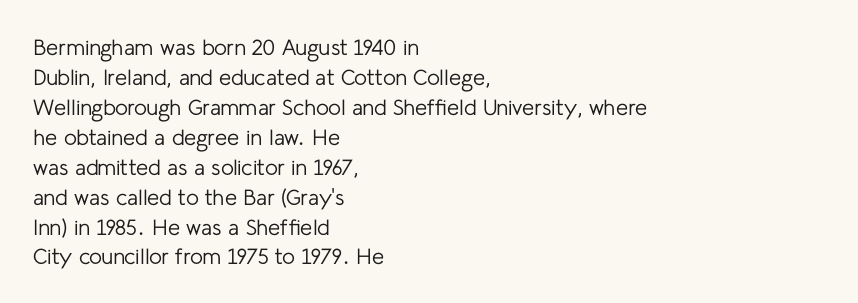
{"italic": "no", "bold": "no", "underline": "no", "align": "left", "line_spacing": "normal", "line_spacing_ratio": 1.36, "letter_spacing": "normal", "letter_spacing_em": 0.0, "glyph_px": 22}
